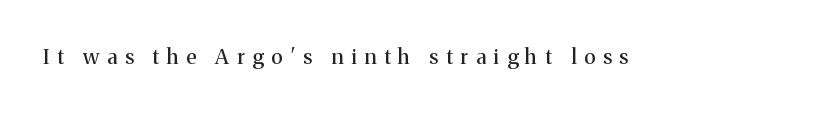
Q: Is the text bold? A: No.
Q: Is the text italic (slanted)? A: No, it is upright.
Q: Is the text underlined? A: No.
Q: Is the spacing between letters normal or unusually wide? A: Unusually wide.
